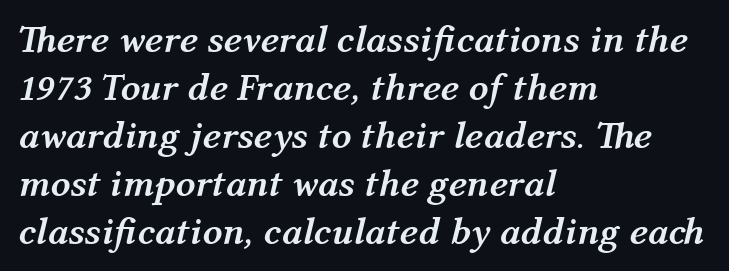
Weight: bold. A typesetter would call this zero additional tracking. The passage shown is typed in a proportional face where columns would drift. All the whitespace from short lines collects on the right. Any mark beneath the type? The region is blank. Italic? Definitely — the glyphs are oblique.
